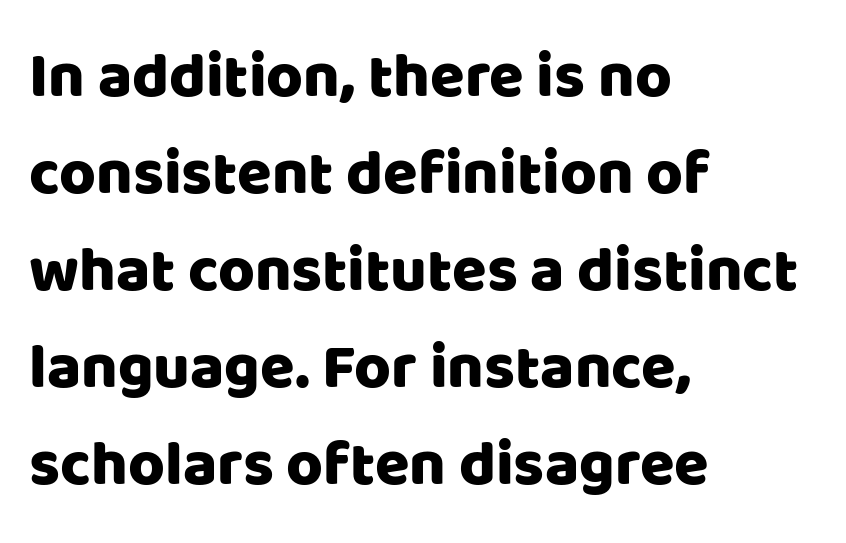
The image shows 63 px sans-serif type, upright; set left-aligned, normal line spacing (1.54x), normal letter spacing, not underlined; low stroke contrast and a large x-height.
